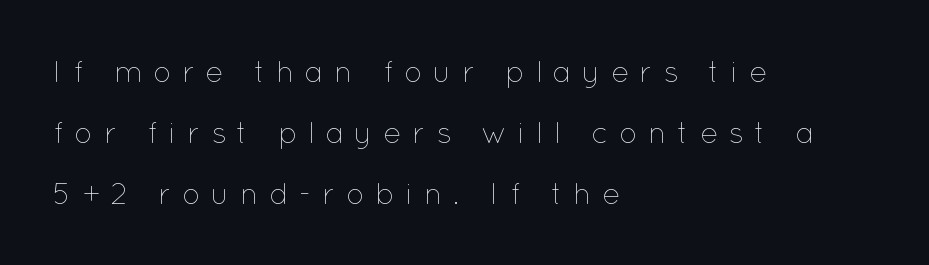
How are the letters spaced? Widely, with obvious added tracking. The block of text is sparse from top to bottom, with ample space between rows. Nobody drew a line under any word here. The typeface has the unassuming heft of standard copy or less. This sample uses an upright cut, with every glyph sitting square on the baseline.
